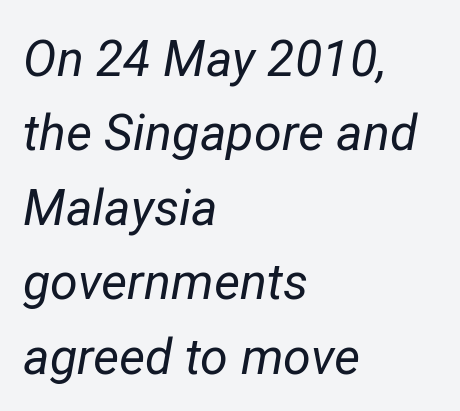
{"italic": "yes", "lean": "right", "slant_degrees": 12, "bold": "no", "weight": "regular", "width": "normal", "stroke_contrast": "low", "x_height": "medium", "monospaced": "no", "underline": "no", "align": "left", "line_spacing": "normal", "line_spacing_ratio": 1.49, "letter_spacing": "normal", "letter_spacing_em": 0.0, "glyph_px": 50}
